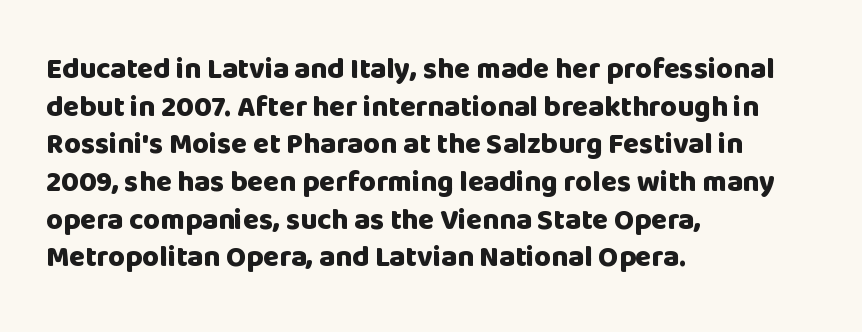
The image shows 29 px heavy sans-serif type, upright; set left-aligned, normal line spacing (1.3x), normal letter spacing, not underlined; low stroke contrast and a large x-height.
